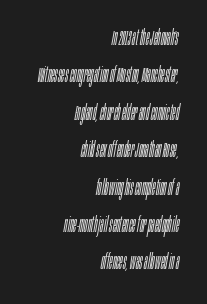
The image shows 21 px text type, italic (leaning right); set right-aligned, line spacing 1.78x, normal letter spacing, not underlined.
